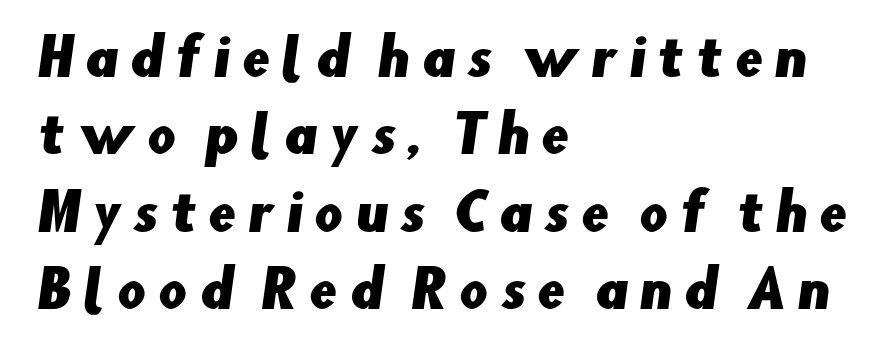
Q: Is the typeface a serif or a sans-serif typeface? A: Sans-serif.
Q: Is the text underlined? A: No.
Q: How is the paragraph aligned? A: Left-aligned.
Q: Is the spacing between letters normal or unusually wide? A: Unusually wide.
Q: Is the spacing between lines tight, normal or loose? A: Normal.
Q: Width (condensed, normal, or wide)? A: Normal.
Q: Stroke contrast? A: Low.
Q: x-height? A: Small.
Q: Monospaced? A: No.
